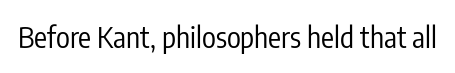
Q: Is the text bold? A: No.
Q: Is the text italic (slanted)? A: No, it is upright.
Q: Is the typeface a serif or a sans-serif typeface? A: Sans-serif.
Q: Is the text underlined? A: No.
Q: Is the spacing between letters normal or unusually wide? A: Normal.
Q: Width (condensed, normal, or wide)? A: Condensed.
Q: Stroke contrast? A: Low.
Q: x-height? A: Medium.
Q: Monospaced? A: No.
